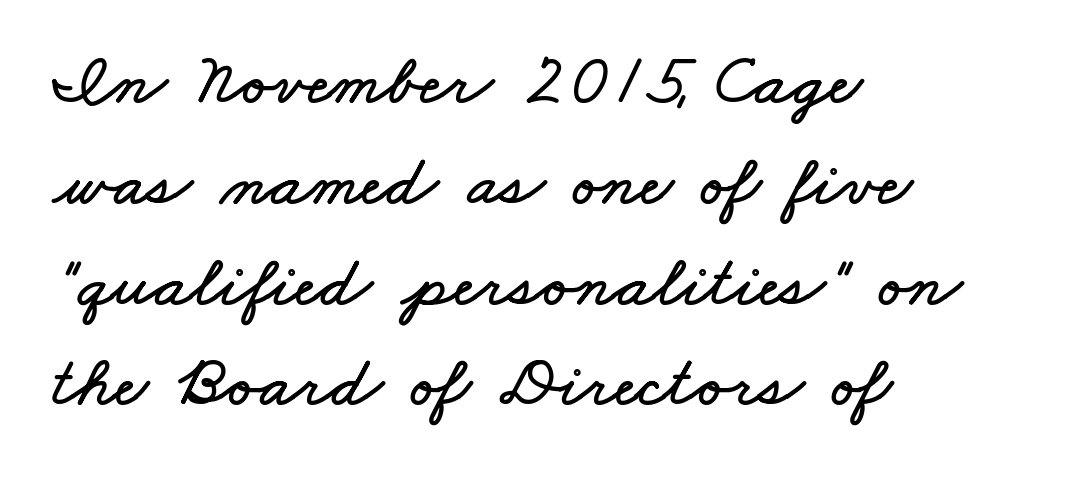
Q: Is the text underlined? A: No.
Q: How is the paragraph aligned? A: Left-aligned.
Q: Is the spacing between letters normal or unusually wide? A: Normal.
Q: Is the spacing between lines tight, normal or loose? A: Normal.
Q: Width (condensed, normal, or wide)? A: Wide.
Q: Stroke contrast? A: Low.
Q: x-height? A: Small.
Q: Monospaced? A: No.
